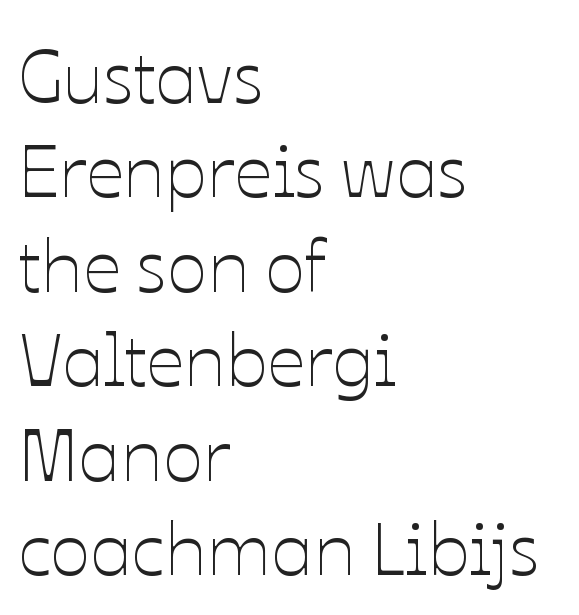
The image shows 75 px thin type, upright; set left-aligned, normal line spacing (1.26x), normal letter spacing, not underlined; low stroke contrast and a medium x-height.
